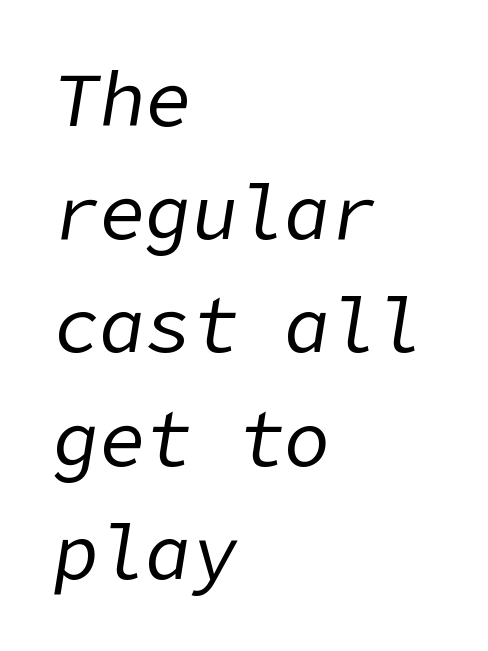
The letters sit at their default tracking, neither squeezed nor spread. The designer left line spacing at the default. This rendering features lettering with no underline. A typesetter would mark this as italic. Is this a heavy cut? Hardly; it is regular or lighter. A student would call this left alignment; a typographer would say flush left, rag right.
